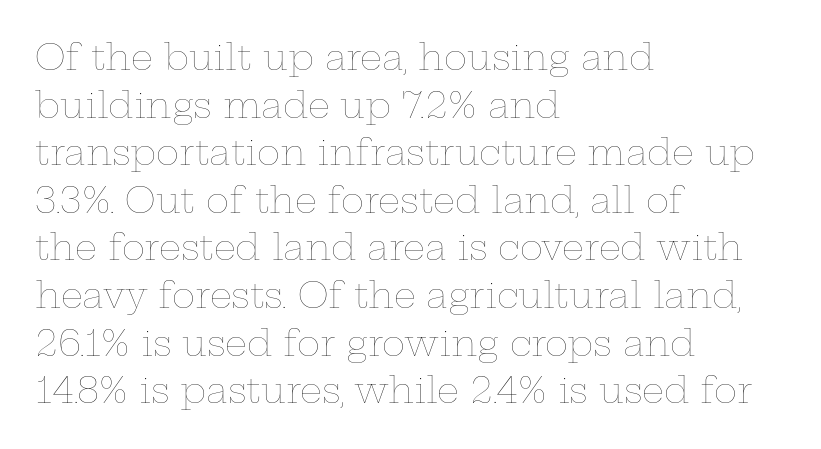
Q: Is the text bold? A: No.
Q: Is the text italic (slanted)? A: No, it is upright.
Q: Is the text underlined? A: No.
Q: How is the paragraph aligned? A: Left-aligned.
Q: Is the spacing between letters normal or unusually wide? A: Normal.
Q: Is the spacing between lines tight, normal or loose? A: Normal.
Q: Width (condensed, normal, or wide)? A: Wide.
Q: Stroke contrast? A: Low.
Q: x-height? A: Medium.
Q: Monospaced? A: No.
